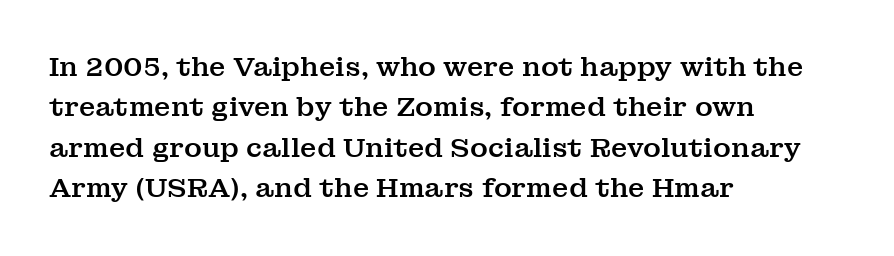
{"italic": "no", "underline": "no", "align": "left", "line_spacing": "normal", "line_spacing_ratio": 1.5, "letter_spacing": "normal", "letter_spacing_em": 0.0, "glyph_px": 27}
